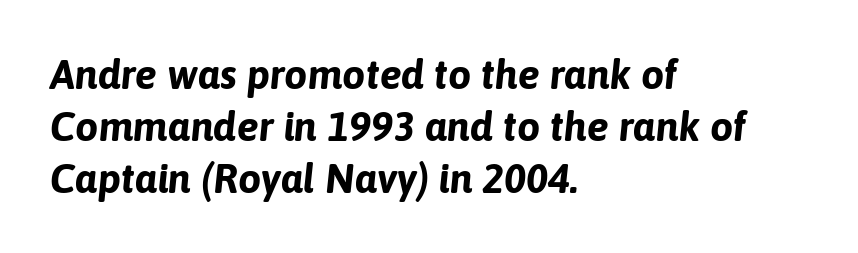
Every letter is thick-stroked: bold, no question. The glyphs are unaccompanied by any horizontal stroke below them. No extra tracking has been applied to these lines. Style check: oblique.
